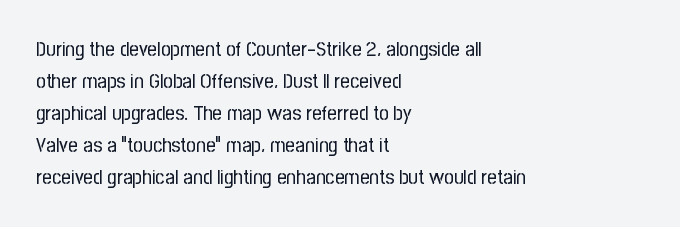
Vertical strokes here are truly vertical. The paragraph has a hard left edge and a soft right edge. The rendering uses a moderate line-height, typical for paragraphs. The cut favours lightness, reaching ordinary text weight at its darkest.
